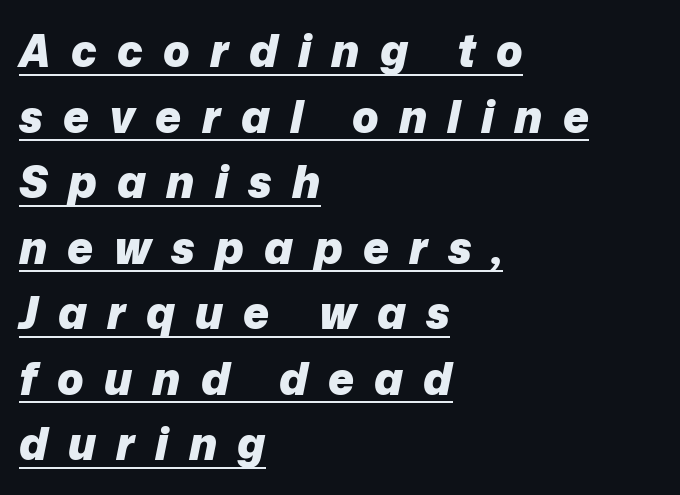
The image shows 44 px heavy type, italic (leaning right); set left-aligned, normal line spacing (1.49x), unusually wide letter spacing (+0.46 em), underlined; low stroke contrast and a medium x-height.
